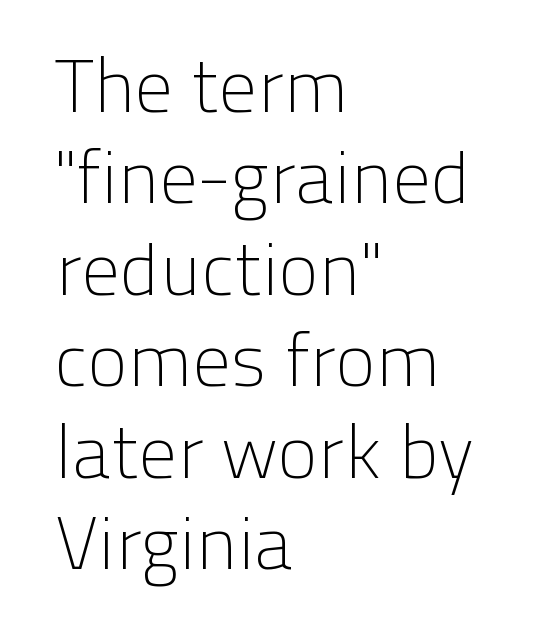
{"serif": "no", "italic": "no", "bold": "no", "weight": "light", "width": "normal", "stroke_contrast": "low", "x_height": "medium", "monospaced": "no", "underline": "no", "align": "left", "line_spacing_ratio": 1.22, "letter_spacing": "normal", "letter_spacing_em": 0.0, "glyph_px": 75}
